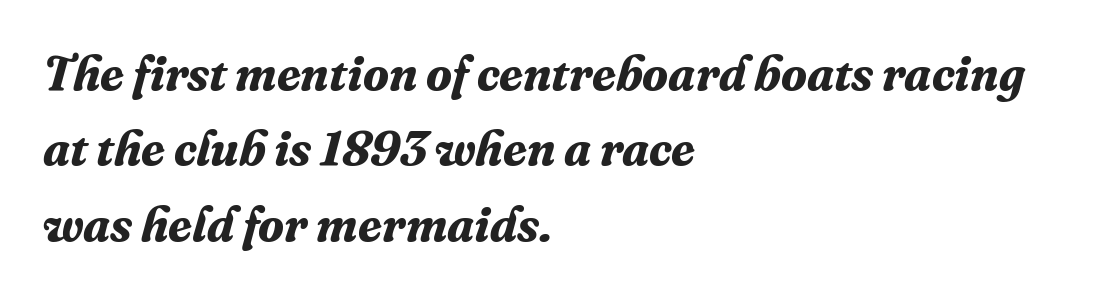
{"serif": "yes", "italic": "yes", "lean": "right", "slant_degrees": 16, "bold": "yes", "weight": "bold", "width": "normal", "stroke_contrast": "medium", "x_height": "medium", "monospaced": "no", "underline": "no", "align": "left", "line_spacing": "normal", "line_spacing_ratio": 1.57, "letter_spacing": "normal", "letter_spacing_em": 0.0, "glyph_px": 48}
